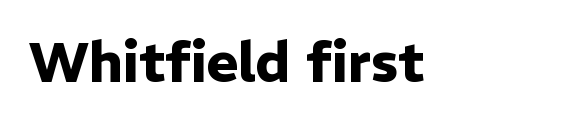
Clear beneath every line of the passage. This sample has the flowing, uneven cadence of proportional lettering. This rendering employs a face without finishing strokes, i.e., a sans-serif. Thick stems and heavy bowls — unmistakably bold.
